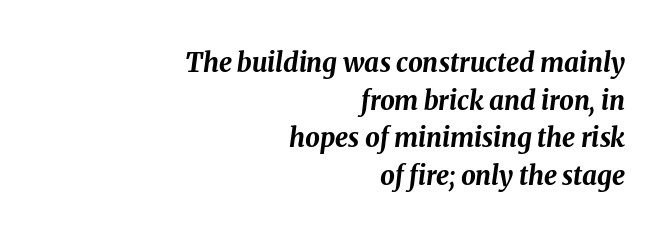
The image shows 26 px bold type, italic (leaning right); set right-aligned, normal line spacing (1.45x), normal letter spacing, not underlined.
